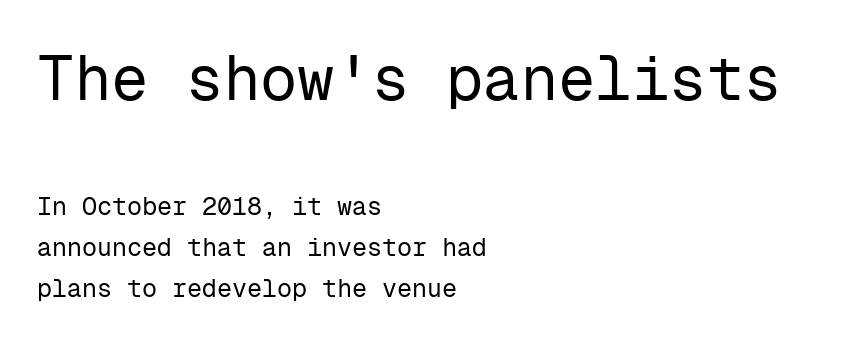
Summary of vertical rhythm: regular, with standard interline spacing. Stroke mass is kept to a normal reading level or below. Observe the absence of serifs on each vertical stroke in this sample. Glyph-to-glyph distance matches everyday printed text. These lines stack with their left ends in a neat column.
